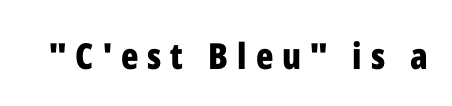
{"serif": "no", "italic": "no", "bold": "yes", "weight": "bold", "width": "condensed", "stroke_contrast": "low", "x_height": "medium", "monospaced": "no", "underline": "no", "letter_spacing": "wide", "letter_spacing_em": 0.25, "glyph_px": 36}
